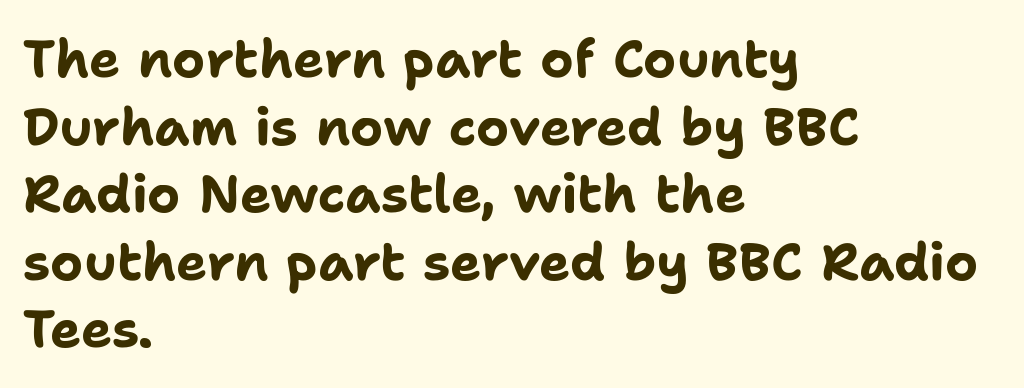
The font's upright variant was chosen for this text. This sample uses plain, unmodified letter spacing. These lines carry a lot of weight — the face is fully bold. A typesetter would label this face a sans.
